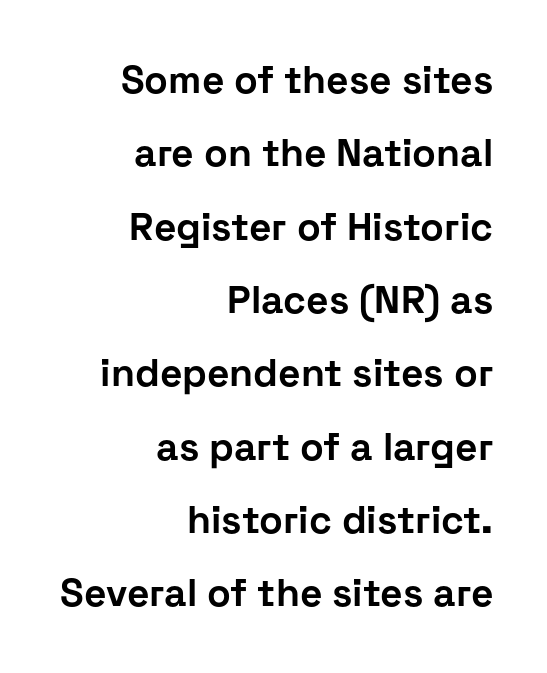
{"serif": "no", "italic": "no", "bold": "yes", "weight": "bold", "width": "normal", "stroke_contrast": "low", "x_height": "medium", "monospaced": "no", "underline": "no", "align": "right", "line_spacing_ratio": 1.88, "letter_spacing": "normal", "letter_spacing_em": 0.0, "glyph_px": 39}
